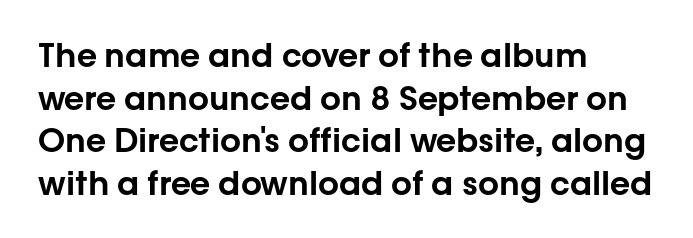
A typesetter would mark this as roman, not italic. Here the glyphs are tracked normally, forming tight word shapes. Each letter's strokes conclude bluntly, with no projecting serifs. The space between consecutive lines is moderate. A student would call this left alignment; a typographer would say flush left, rag right.
